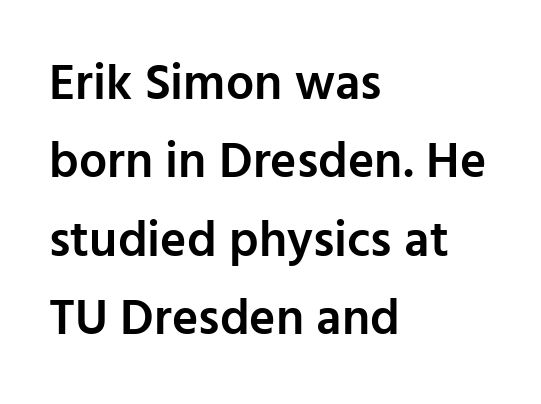
{"serif": "no", "italic": "no", "bold": "semi", "weight": "semibold", "width": "normal", "stroke_contrast": "low", "x_height": "medium", "monospaced": "no", "underline": "no", "align": "left", "line_spacing": "normal", "line_spacing_ratio": 1.57, "letter_spacing": "normal", "letter_spacing_em": 0.0, "glyph_px": 50}
